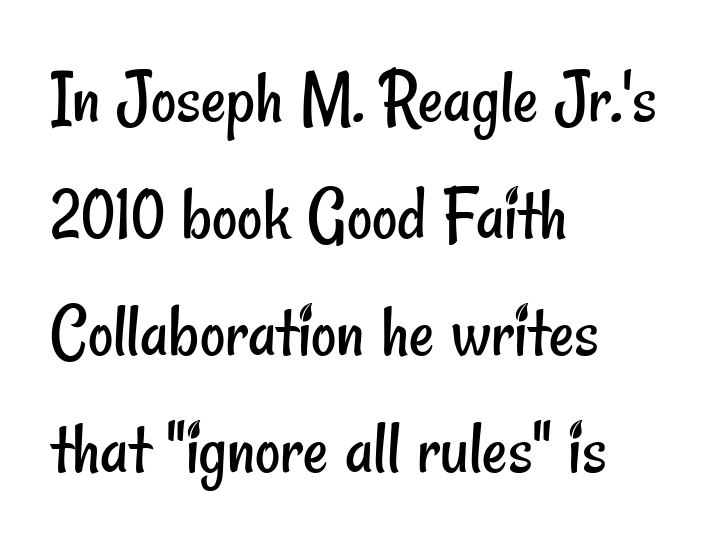
Note the varied advance widths — an 'i' is clearly narrower than an 'm'. Check the space under the baseline: it is left empty. The font is comparable to plain body text, perhaps lighter. The leading is moderate, giving the passage an even texture. You can tell from the bare stems that sans-serif type was used.
